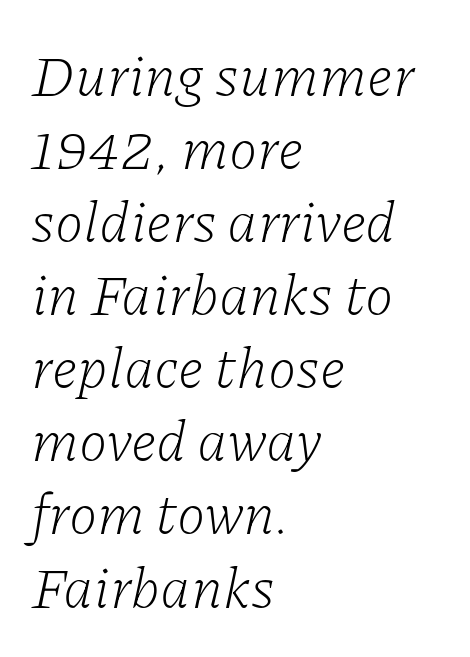
The foot of each line stays bare and open. Each letter keeps its own natural width here, so spacing adapts to shape. The designer went with a serif here, giving each stem small feet. Stems and bowls with no extra thickness — not bold. A student would call this left alignment; a typographer would say flush left, rag right.
